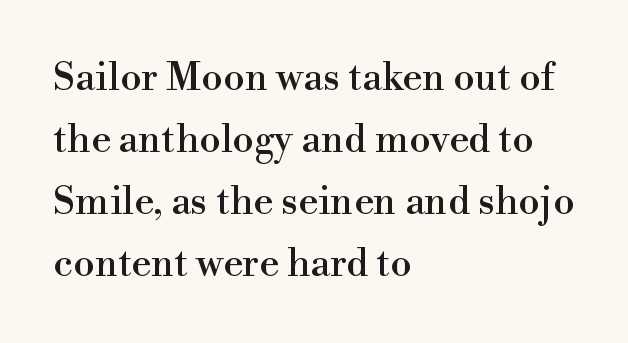
{"serif": "yes", "italic": "no", "width": "normal", "stroke_contrast": "high", "x_height": "small", "monospaced": "no", "underline": "no", "align": "left", "line_spacing": "normal", "line_spacing_ratio": 1.59, "letter_spacing": "normal", "letter_spacing_em": 0.0, "glyph_px": 39}
